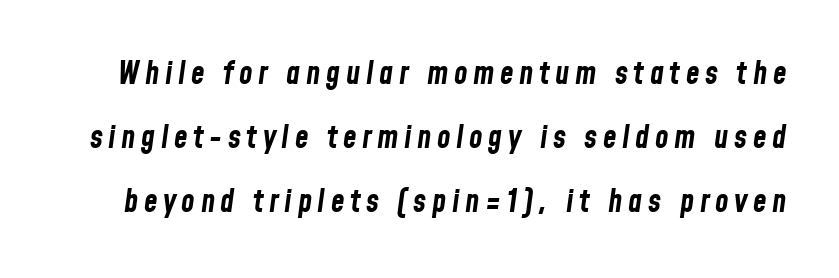
The glyphs are unaccompanied by any horizontal stroke below them. Weight: bold. The axis of the letterforms is tilted away from vertical. The rendering uses natural spacing where letterforms have individual widths.
